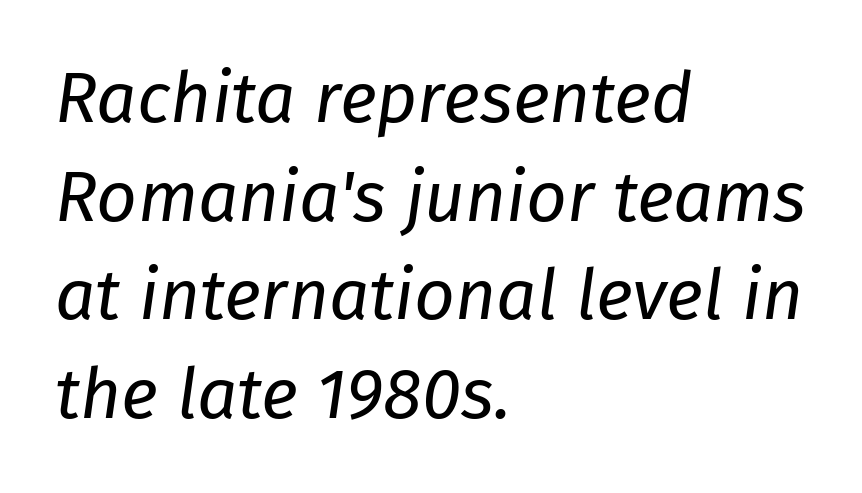
{"italic": "yes", "lean": "right", "slant_degrees": 8, "bold": "no", "weight": "regular", "width": "normal", "stroke_contrast": "low", "x_height": "medium", "monospaced": "no", "underline": "no", "align": "left", "line_spacing": "normal", "line_spacing_ratio": 1.39, "letter_spacing": "normal", "letter_spacing_em": 0.0, "glyph_px": 71}
